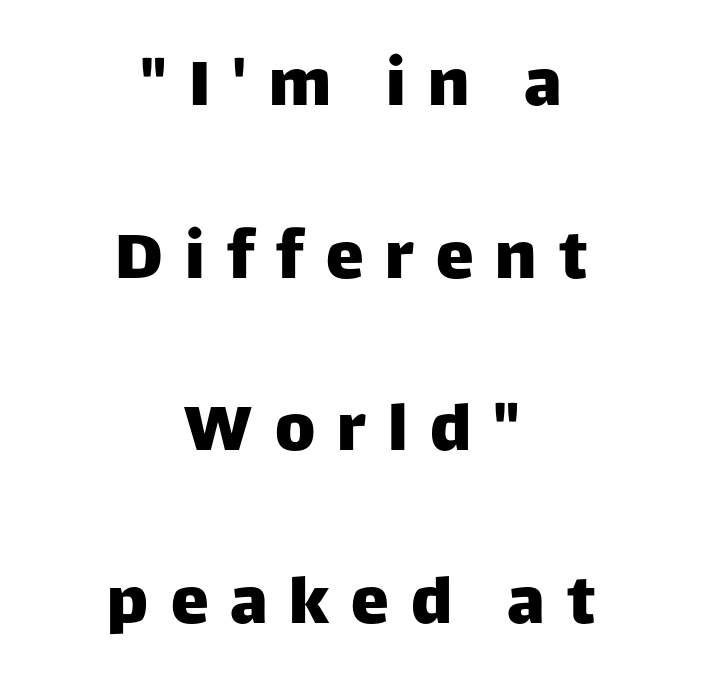
Q: Is the text italic (slanted)? A: No, it is upright.
Q: Is the typeface a serif or a sans-serif typeface? A: Sans-serif.
Q: Is the text underlined? A: No.
Q: How is the paragraph aligned? A: Centered.
Q: Is the spacing between letters normal or unusually wide? A: Unusually wide.
Q: Is the spacing between lines tight, normal or loose? A: Loose.
Q: Width (condensed, normal, or wide)? A: Normal.
Q: Stroke contrast? A: Low.
Q: x-height? A: Large.
Q: Monospaced? A: No.
